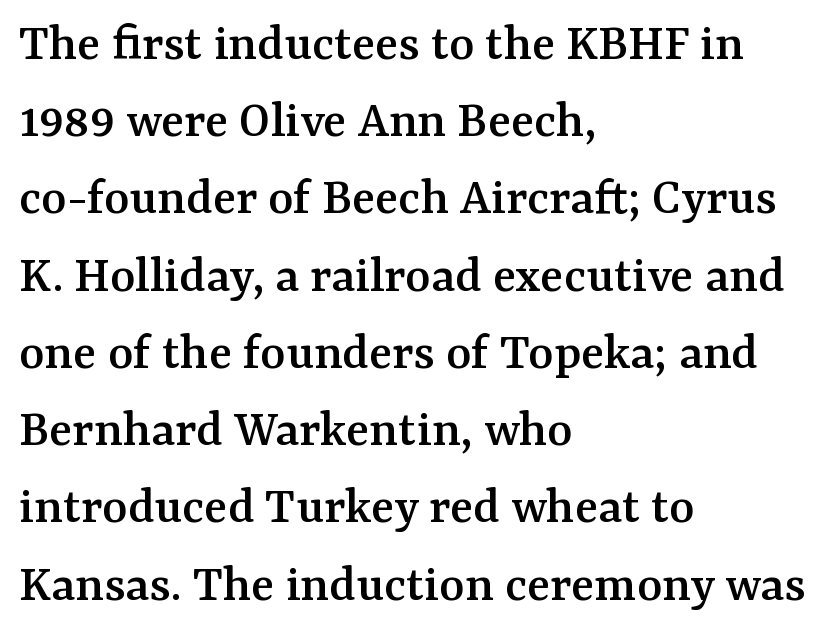
Rows of type keep a routine distance in the vertical direction. The type sits square on the baseline with zero lean. Look at the bottom of the vertical strokes: they flare into serifs here. Does extra space separate the letters? No, they use regular spacing. A classic flush-left, rag-right setting is used for this passage.
